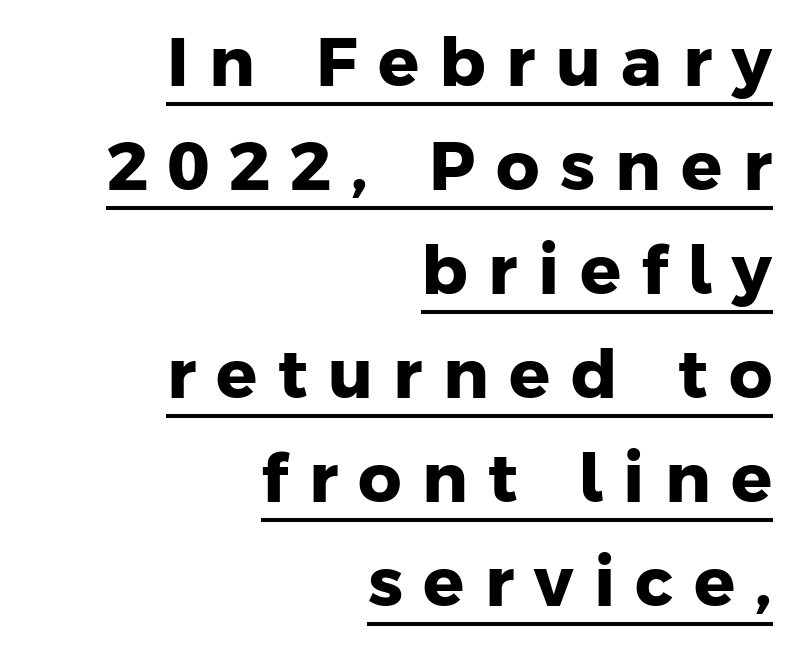
{"serif": "no", "bold": "yes", "weight": "heavy", "width": "normal", "stroke_contrast": "low", "x_height": "medium", "monospaced": "no", "underline": "yes", "align": "right", "line_spacing": "normal", "line_spacing_ratio": 1.53, "letter_spacing": "wide", "letter_spacing_em": 0.3, "glyph_px": 68}
